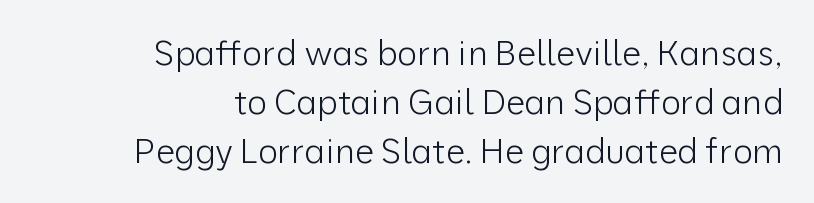
Q: Is the text bold? A: No.
Q: Is the text italic (slanted)? A: No, it is upright.
Q: Is the typeface a serif or a sans-serif typeface? A: Sans-serif.
Q: Is the text underlined? A: No.
Q: How is the paragraph aligned? A: Right-aligned.
Q: Is the spacing between letters normal or unusually wide? A: Normal.
Q: Is the spacing between lines tight, normal or loose? A: Normal.
Q: Width (condensed, normal, or wide)? A: Normal.
Q: Stroke contrast? A: Low.
Q: x-height? A: Medium.
Q: Monospaced? A: No.
